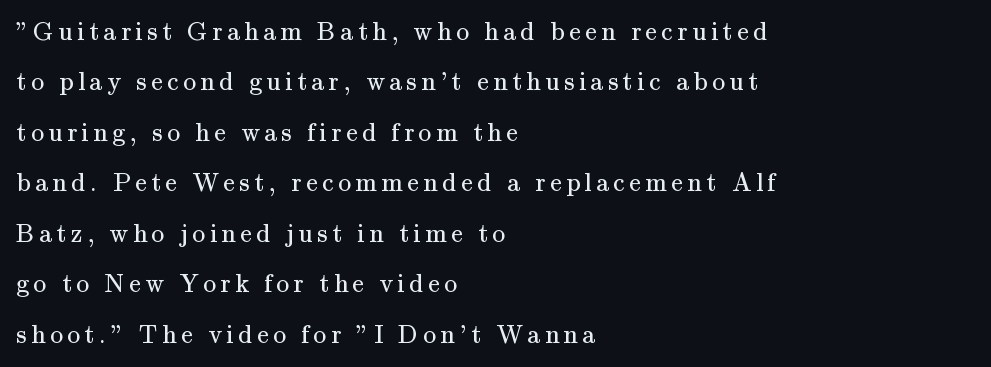
The axis of the letterforms is exactly vertical. The typesetting does not lean heavy: it is not bold. These lines stack with their left ends in a neat column. Leading is clearly above the norm, producing a sparse column.
